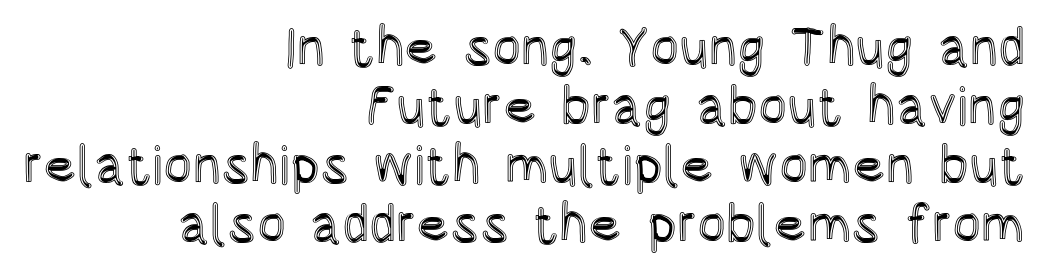
The image shows 54 px condensed type, upright; set right-aligned, tight line spacing (1.09x), normal letter spacing, not underlined; a large x-height.
